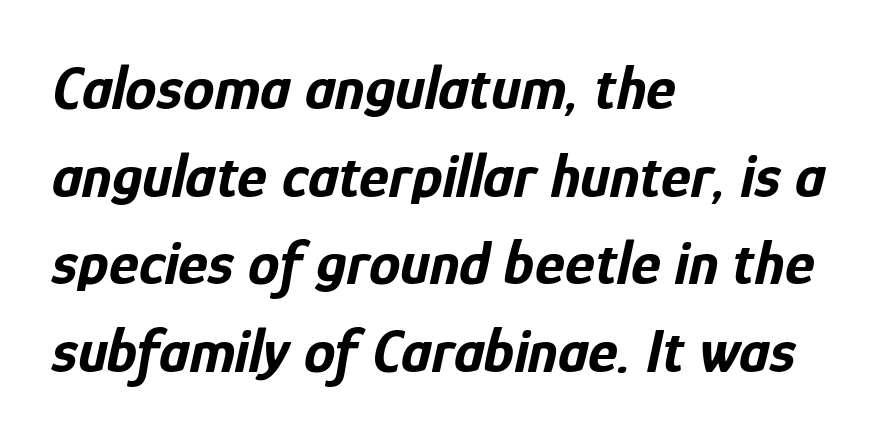
{"italic": "yes", "lean": "right", "slant_degrees": 12, "bold": "yes", "weight": "bold", "width": "condensed", "stroke_contrast": "low", "x_height": "medium", "monospaced": "no", "underline": "no", "align": "left", "line_spacing": "normal", "line_spacing_ratio": 1.39, "letter_spacing": "normal", "letter_spacing_em": 0.0, "glyph_px": 63}
